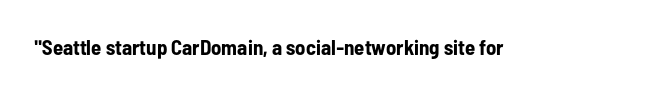
{"italic": "no", "bold": "yes", "underline": "no", "letter_spacing": "normal", "letter_spacing_em": 0.0, "glyph_px": 21}
